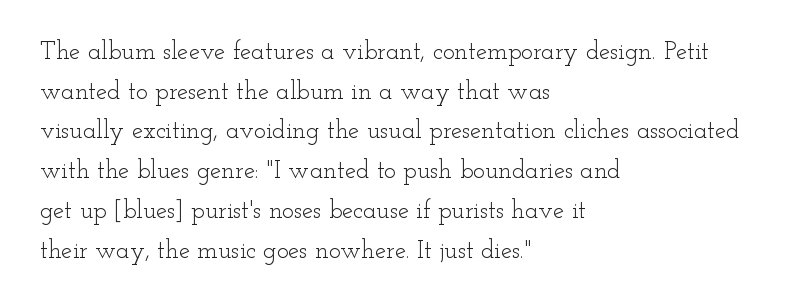
Q: Is the text bold? A: No.
Q: Is the text italic (slanted)? A: No, it is upright.
Q: Is the text underlined? A: No.
Q: How is the paragraph aligned? A: Left-aligned.
Q: Is the spacing between letters normal or unusually wide? A: Normal.
Q: Is the spacing between lines tight, normal or loose? A: Normal.
